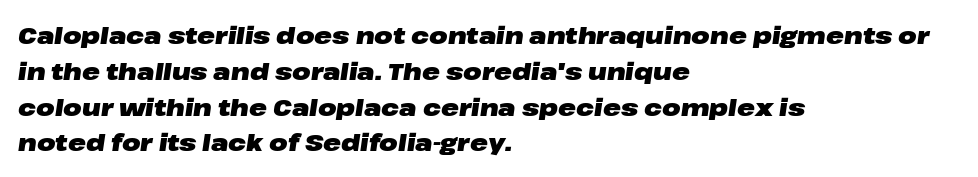
Reading down the column, the eye jumps a familiar distance to each next line. The letters are bold, with thick, heavy strokes. The whole block is typeset with a tilt. The line texture is even and compact thanks to regular tracking. Underlining? Definitely not there.
